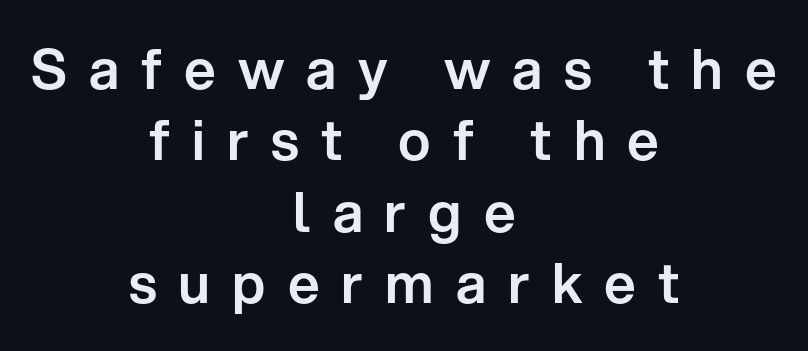
The image shows 55 px sans-serif type, upright; set centered, normal line spacing (1.3x), unusually wide letter spacing (+0.4 em), not underlined; low stroke contrast and a medium x-height.
